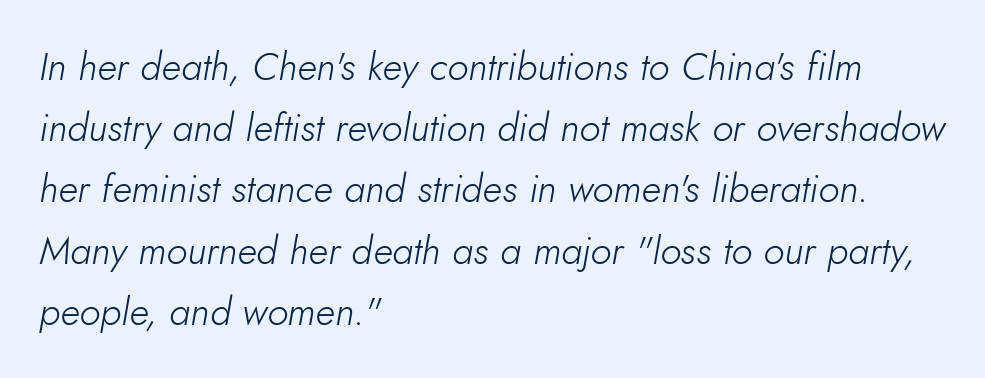
Vertically, the passage feels balanced, rows spaced as you'd expect. This is oblique type, the kind used for emphasis or titles. Stems here are at most as thick as an everyday book face. How are the letters spaced? Ordinarily, with no added tracking. The letters advance in unequal steps, a hallmark of proportional type. Every row of glyphs begins at an identical x-position on the left.
